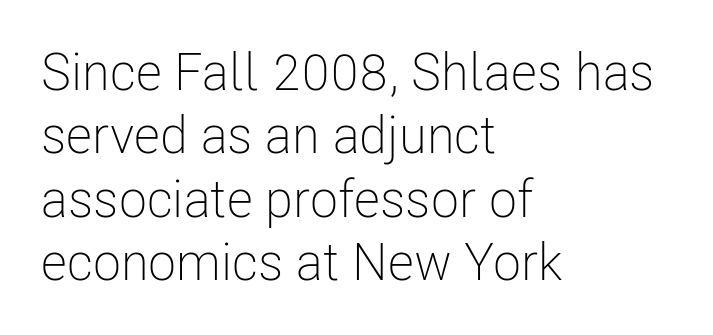
Font category for this specimen: sans-serif. No extra ink here — the face is not bold. Line starts are locked; line ends wander. The font's upright variant was chosen for this text. The letters sit at their default tracking, neither squeezed nor spread. Is this a fixed-width face? No — the glyphs have proportional, varying widths.
